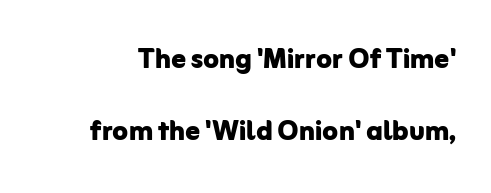
This rendering features lettering with no underline. Looks like regular typesetting: each glyph gets only the width it needs. The gaps between neighbouring characters are ordinary and unremarkable. The rendering uses a bold face; every stroke is thick and dark. Style check: upright. The leading is generous, giving the passage an open texture.
